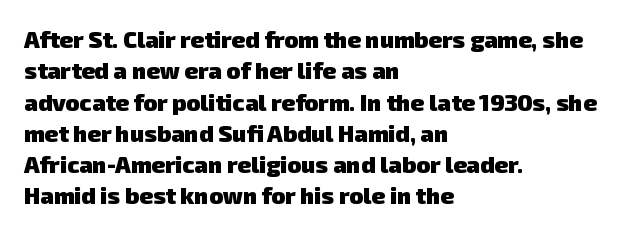
The image shows 23 px bold type; set left-aligned, normal line spacing (1.36x), normal letter spacing, not underlined.
